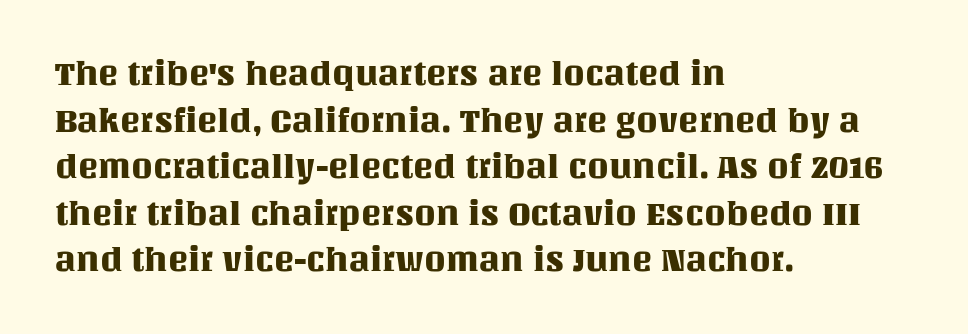
The image shows 34 px text type, upright; set left-aligned, normal line spacing (1.37x), normal letter spacing, not underlined; medium stroke contrast and a large x-height.
